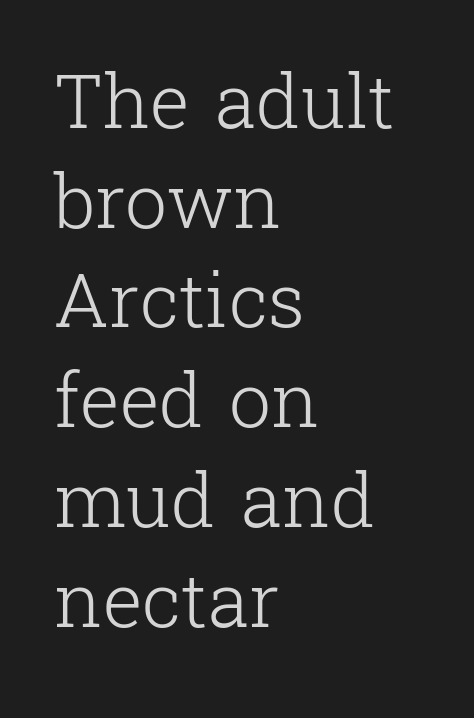
Varying glyph widths throughout — classic text-font behaviour. Ordinary non-slanted type is in use. The typeface chosen for these lines features serifs. Underlining? Definitely not there. Compared with typical paragraphs, the rows here are spaced about the same.
